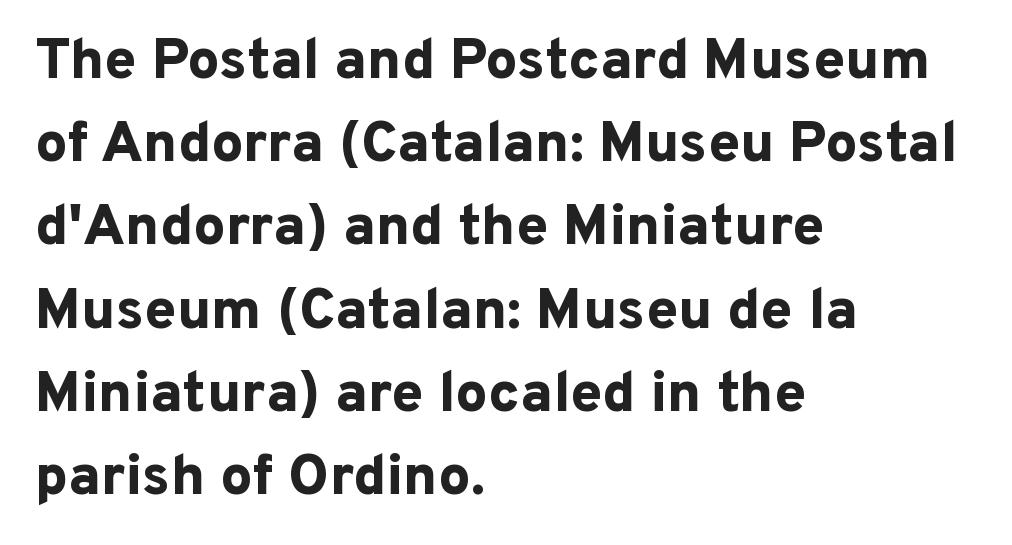
The paragraph shown leans on its left margin. Check under the words: just untouched page. In terms of letterform style, serifs are entirely absent. The passage shown is emphatically bold. Designer's note — italics off, roman on. The gaps between neighbouring characters are ordinary and unremarkable.
